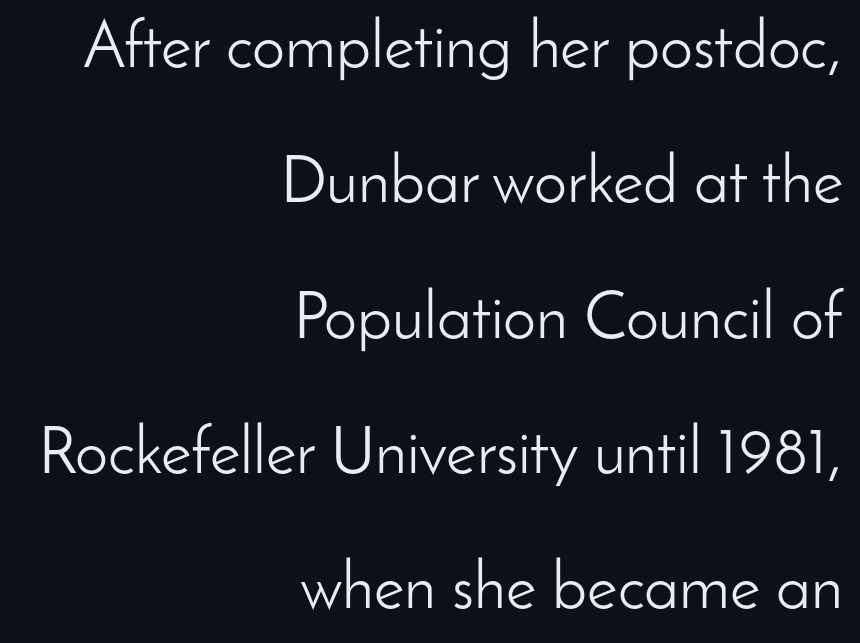
{"serif": "no", "italic": "no", "bold": "no", "weight": "light", "width": "normal", "stroke_contrast": "low", "x_height": "small", "monospaced": "no", "underline": "no", "align": "right", "line_spacing": "loose", "line_spacing_ratio": 2.05, "letter_spacing": "normal", "letter_spacing_em": 0.0, "glyph_px": 66}
